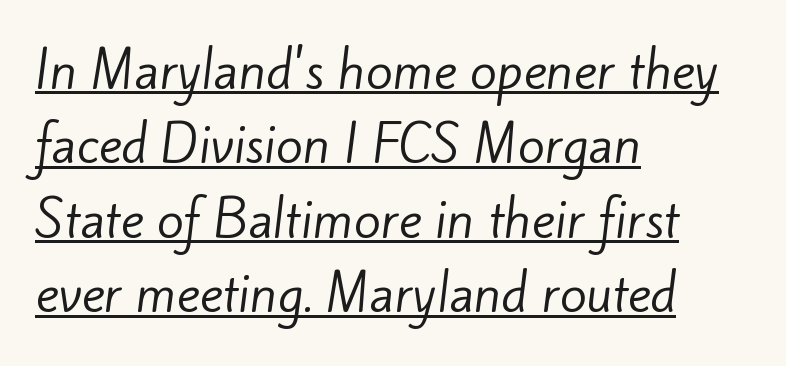
Q: Is the text bold? A: No.
Q: Is the typeface a serif or a sans-serif typeface? A: Sans-serif.
Q: Is the text underlined? A: Yes.
Q: How is the paragraph aligned? A: Left-aligned.
Q: Is the spacing between letters normal or unusually wide? A: Normal.
Q: Is the spacing between lines tight, normal or loose? A: Normal.
Q: Width (condensed, normal, or wide)? A: Normal.
Q: Stroke contrast? A: Low.
Q: x-height? A: Small.
Q: Monospaced? A: No.
